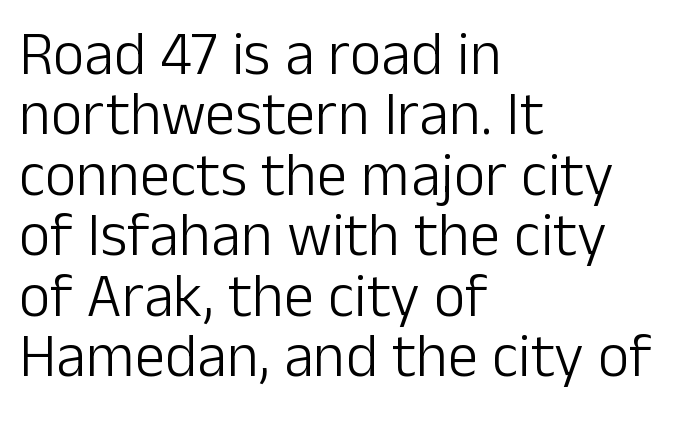
The image shows 61 px light sans-serif type, upright; set left-aligned, tight line spacing (0.99x), normal letter spacing, not underlined; low stroke contrast and a medium x-height.
